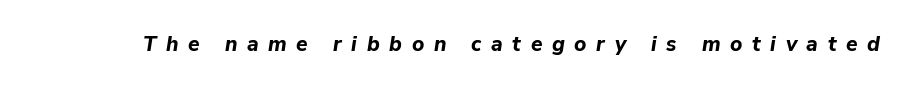
{"italic": "yes", "lean": "right", "slant_degrees": 9, "bold": "yes", "underline": "no", "letter_spacing": "wide", "letter_spacing_em": 0.46, "glyph_px": 21}
